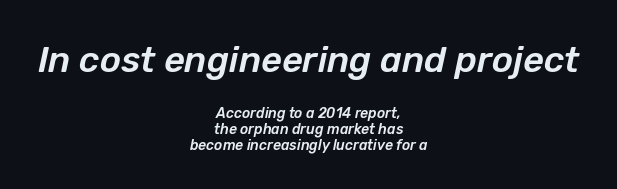
The image shows 36 px text type, italic (leaning right); set centered, tight line spacing (1.14x), normal letter spacing, not underlined; the first (top) block is 2.57x larger; low stroke contrast and a medium x-height.
